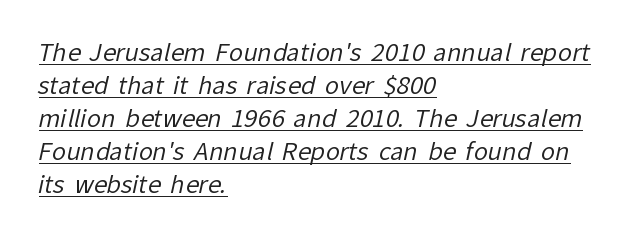
Q: Is the text bold? A: No.
Q: Is the text underlined? A: Yes.
Q: How is the paragraph aligned? A: Left-aligned.
Q: Is the spacing between letters normal or unusually wide? A: Normal.
Q: Is the spacing between lines tight, normal or loose? A: Normal.
